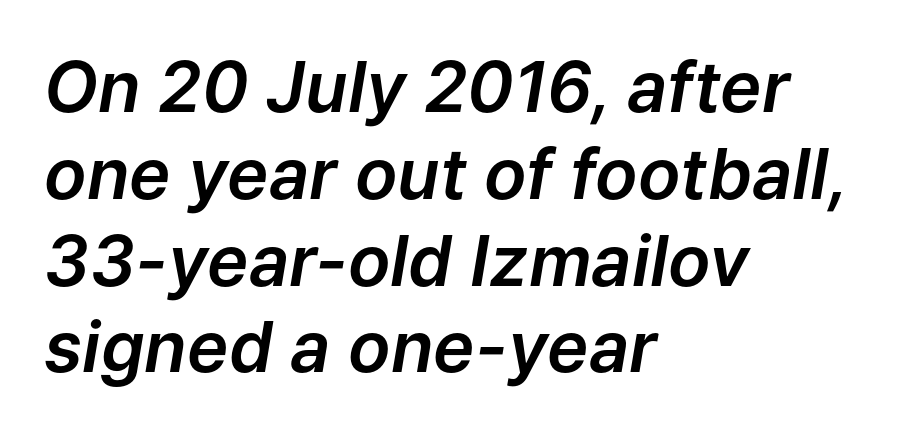
You could not count columns in this text — the font is proportionally spaced. The passage shown has conventional tracking throughout. The face used here has a pronounced slope to its letters. Short and long lines alike share a common starting point at left. The space directly below the letters is spotless.
